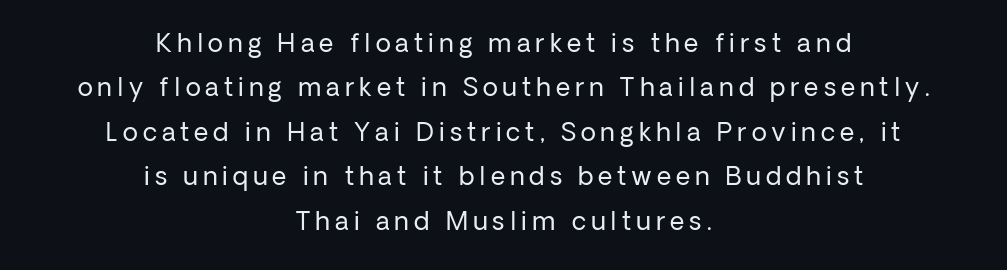
The image shows 25 px text type, upright; set centered, line spacing 1.78x, unusually wide letter spacing (+0.2 em), not underlined.
